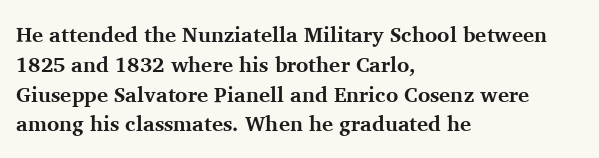
Q: Is the text bold? A: Yes.
Q: Is the text italic (slanted)? A: No, it is upright.
Q: Is the text underlined? A: No.
Q: How is the paragraph aligned? A: Left-aligned.
Q: Is the spacing between letters normal or unusually wide? A: Normal.
Q: Is the spacing between lines tight, normal or loose? A: Normal.
